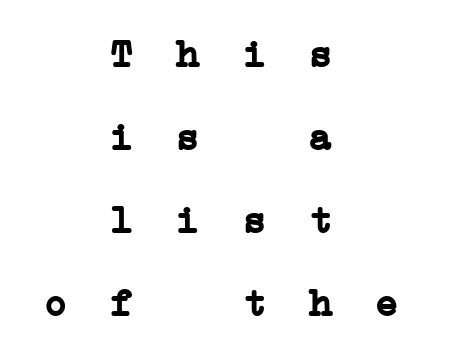
Q: Is the text bold? A: Yes.
Q: Is the typeface a serif or a sans-serif typeface? A: Serif.
Q: Is the text underlined? A: No.
Q: How is the paragraph aligned? A: Centered.
Q: Is the spacing between letters normal or unusually wide? A: Unusually wide.
Q: Is the spacing between lines tight, normal or loose? A: Loose.
Q: Width (condensed, normal, or wide)? A: Wide.
Q: Stroke contrast? A: Low.
Q: x-height? A: Medium.
Q: Monospaced? A: Yes.
